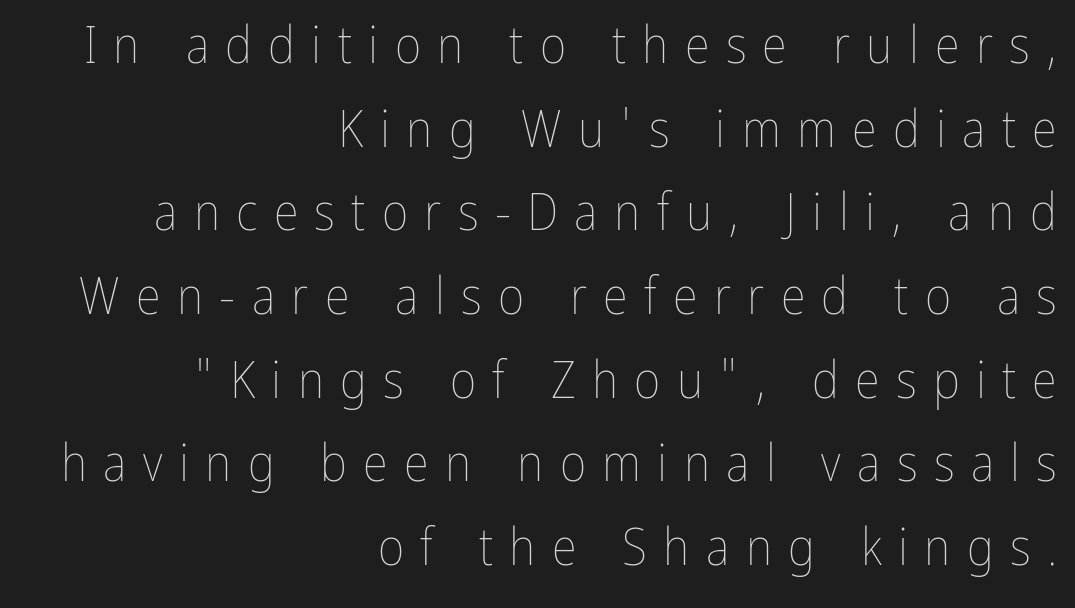
Q: Is the text bold? A: No.
Q: Is the text italic (slanted)? A: No, it is upright.
Q: Is the text underlined? A: No.
Q: How is the paragraph aligned? A: Right-aligned.
Q: Is the spacing between letters normal or unusually wide? A: Unusually wide.
Q: Is the spacing between lines tight, normal or loose? A: Normal.
Q: Width (condensed, normal, or wide)? A: Condensed.
Q: Stroke contrast? A: Low.
Q: x-height? A: Medium.
Q: Monospaced? A: No.
